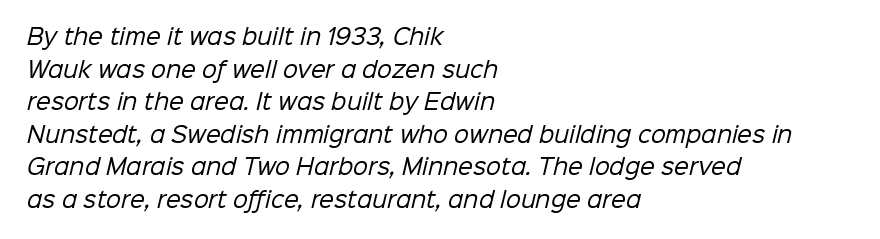
{"bold": "no", "underline": "no", "align": "left", "line_spacing": "normal", "line_spacing_ratio": 1.55, "letter_spacing": "normal", "letter_spacing_em": 0.0, "glyph_px": 21}
